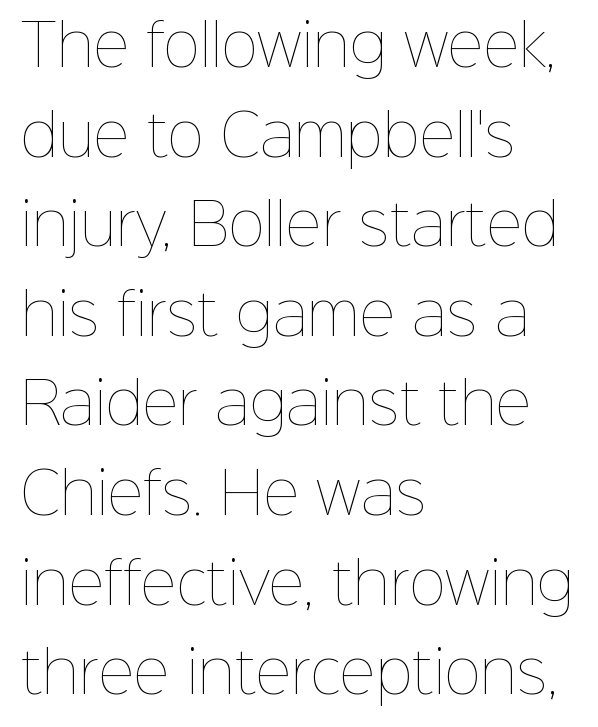
The letterforms sit shoulder to shoulder at normal distance. Notice how the stems are strictly vertical — no italics here. Alignment: flush left. The area under the type is left untouched. Successive baselines arrive at the customary interval. Is this a heavy cut? Hardly; it is regular or lighter.
